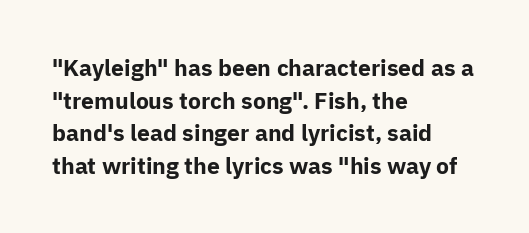
Here the glyphs are tracked normally, forming tight word shapes. One-word summary of the alignment: left. In terms of posture, this sample is upright. Notice how thick the strokes are: this is what a full bold looks like. The lines sit at an ordinary, default distance from one another.
